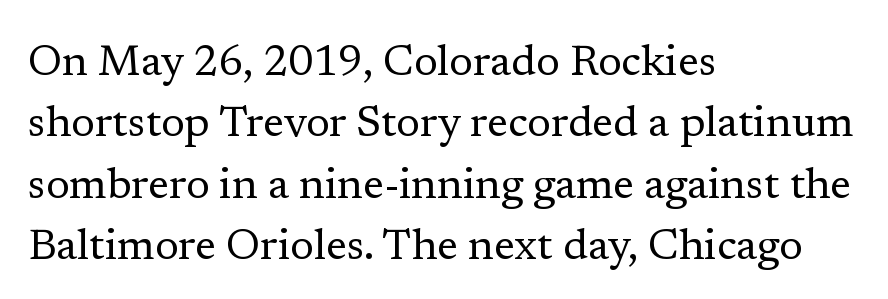
Q: Is the text bold? A: No.
Q: Is the text italic (slanted)? A: No, it is upright.
Q: Is the typeface a serif or a sans-serif typeface? A: Serif.
Q: Is the text underlined? A: No.
Q: How is the paragraph aligned? A: Left-aligned.
Q: Is the spacing between letters normal or unusually wide? A: Normal.
Q: Is the spacing between lines tight, normal or loose? A: Normal.
Q: Width (condensed, normal, or wide)? A: Normal.
Q: Stroke contrast? A: Low.
Q: x-height? A: Medium.
Q: Monospaced? A: No.
